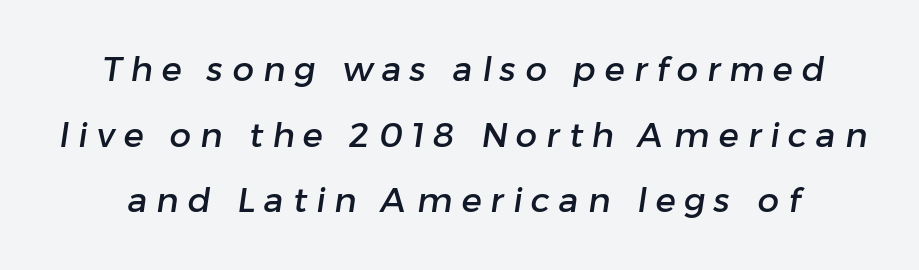
Q: Is the typeface a serif or a sans-serif typeface? A: Sans-serif.
Q: Is the text underlined? A: No.
Q: Is the spacing between letters normal or unusually wide? A: Unusually wide.
Q: Is the spacing between lines tight, normal or loose? A: Loose.
Q: Width (condensed, normal, or wide)? A: Normal.
Q: Stroke contrast? A: Low.
Q: x-height? A: Medium.
Q: Monospaced? A: No.
